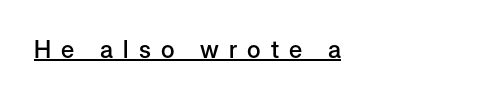
The image shows 24 px text type, upright; set left-aligned, unusually wide letter spacing (+0.42 em), underlined.
